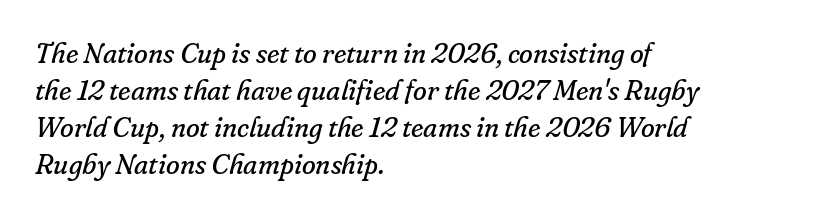
Q: Is the text bold? A: No.
Q: Is the text italic (slanted)? A: Yes, it leans right by about 16 degrees.
Q: Is the typeface a serif or a sans-serif typeface? A: Serif.
Q: Is the text underlined? A: No.
Q: How is the paragraph aligned? A: Left-aligned.
Q: Is the spacing between letters normal or unusually wide? A: Normal.
Q: Is the spacing between lines tight, normal or loose? A: Normal.
Q: Width (condensed, normal, or wide)? A: Normal.
Q: Stroke contrast? A: Low.
Q: x-height? A: Small.
Q: Monospaced? A: No.
